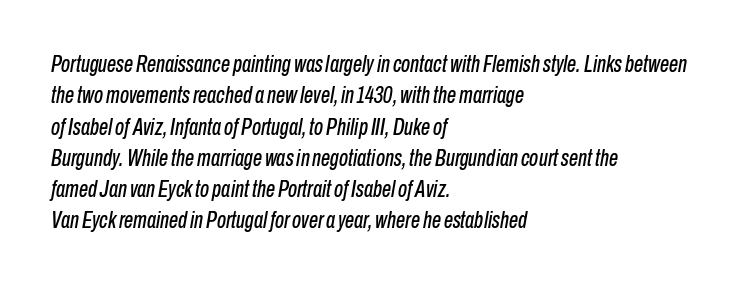
{"italic": "yes", "lean": "right", "slant_degrees": 10, "underline": "no", "align": "left", "line_spacing": "normal", "line_spacing_ratio": 1.36, "letter_spacing": "normal", "letter_spacing_em": 0.0, "glyph_px": 23}
